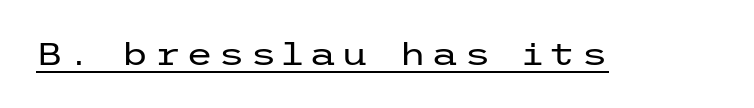
Italic? Not at all — the glyphs are vertical. Classification — sans serif. A rule runs beneath these lines of type. Weight: not bold — regular or lighter.
